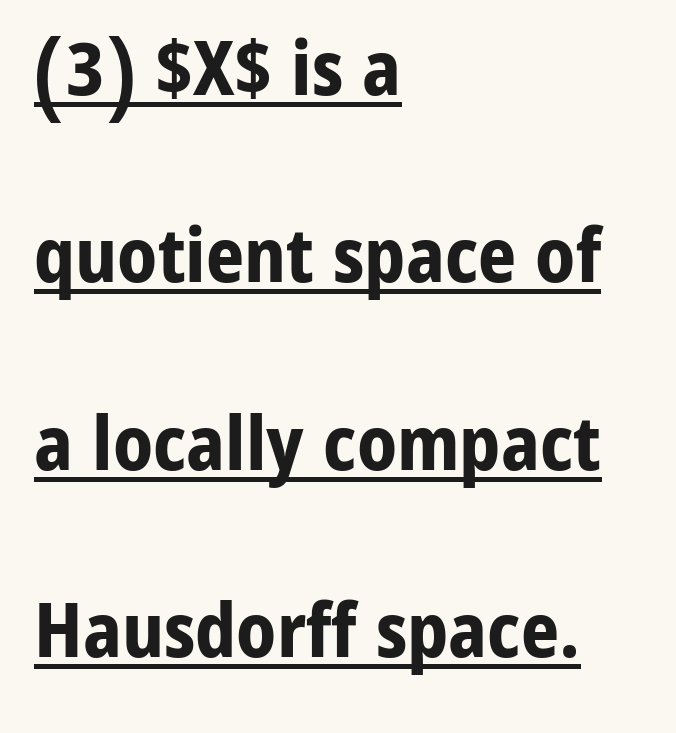
Q: Is the text bold? A: Yes.
Q: Is the text italic (slanted)? A: No, it is upright.
Q: Is the typeface a serif or a sans-serif typeface? A: Sans-serif.
Q: Is the text underlined? A: Yes.
Q: How is the paragraph aligned? A: Left-aligned.
Q: Is the spacing between letters normal or unusually wide? A: Normal.
Q: Is the spacing between lines tight, normal or loose? A: Loose.
Q: Width (condensed, normal, or wide)? A: Normal.
Q: Stroke contrast? A: Low.
Q: x-height? A: Medium.
Q: Monospaced? A: No.
